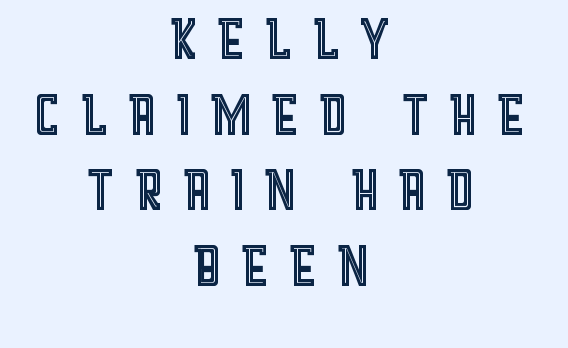
Spacing verdict: proportional, widths tailored to each character. This is the regular roman posture of the typeface. Rule under the text: the space is simply empty. Look at the tracking — it's clearly loosened, letters drifting apart.
